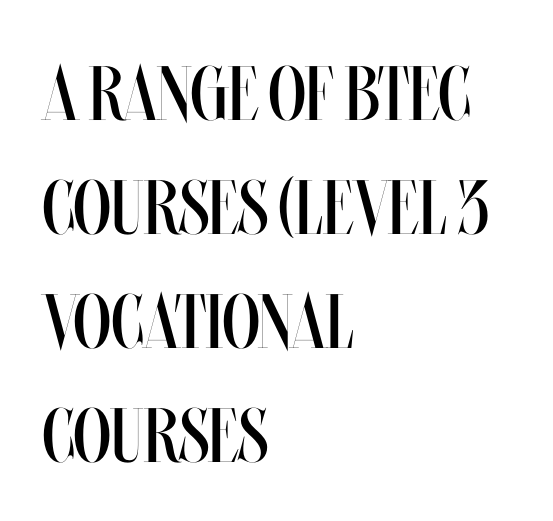
The image shows 77 px regular-weight, condensed type, upright; set left-aligned, normal line spacing (1.48x), normal letter spacing, not underlined; medium stroke contrast and a large x-height.
